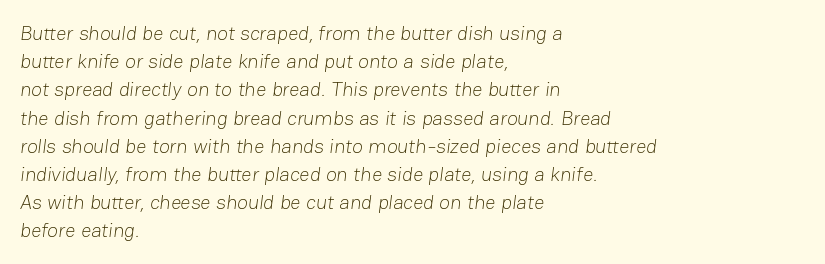
{"bold": "no", "underline": "no", "align": "left", "line_spacing": "normal", "line_spacing_ratio": 1.41, "letter_spacing": "normal", "letter_spacing_em": 0.0, "glyph_px": 20}
